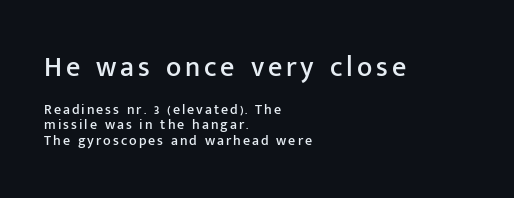
{"serif": "no", "italic": "no", "width": "normal", "stroke_contrast": "low", "x_height": "medium", "monospaced": "no", "underline": "no", "align": "left", "line_spacing": "tight", "line_spacing_ratio": 1.12, "larger_block": "first", "size_ratio": 2.0, "glyph_px": 28}
